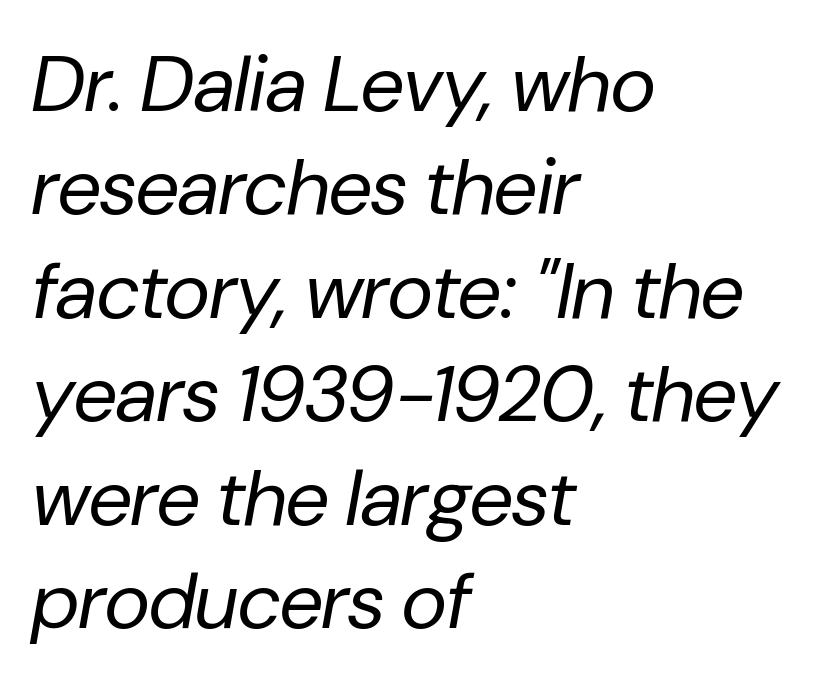
The image shows 79 px regular-weight type, italic (leaning right); set left-aligned, normal line spacing (1.31x), normal letter spacing, not underlined; low stroke contrast and a medium x-height.
